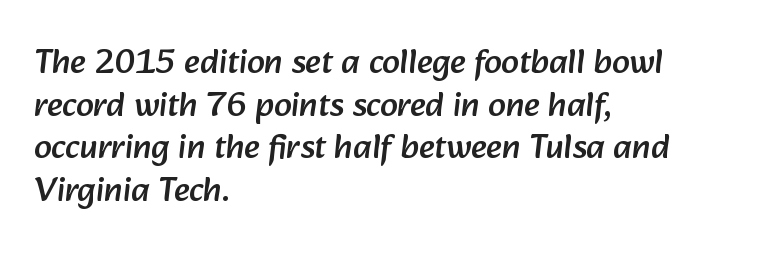
{"serif": "no", "width": "normal", "stroke_contrast": "low", "x_height": "medium", "monospaced": "no", "underline": "no", "align": "left", "line_spacing_ratio": 1.22, "letter_spacing": "normal", "letter_spacing_em": 0.0, "glyph_px": 35}
